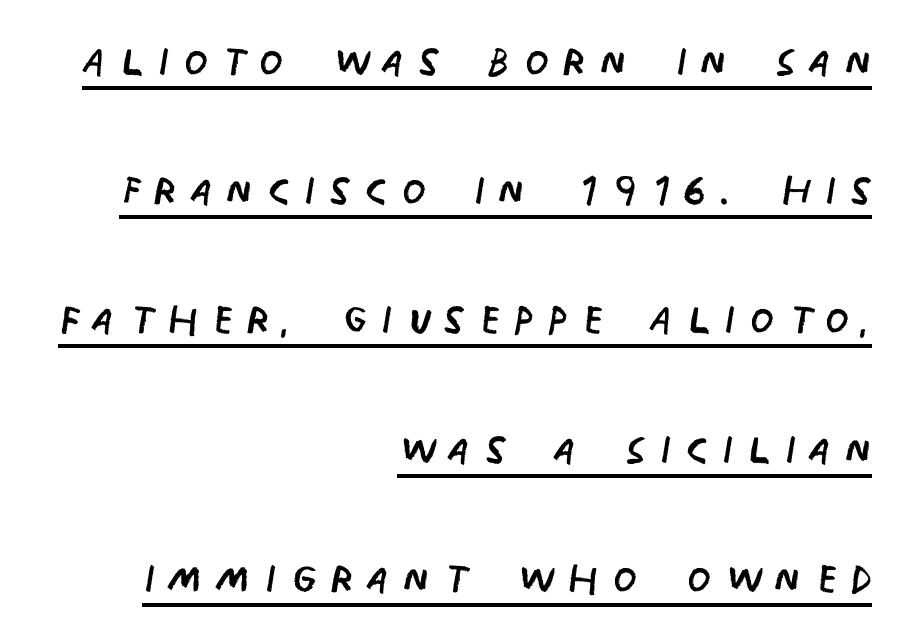
Stems here are at most as thick as an everyday book face. Here the designer chose a conventional face with non-uniform glyph widths. Grotesque or geometric, the face here clearly has no serifs. Notice the wide empty band between every row — that's loose leading.
